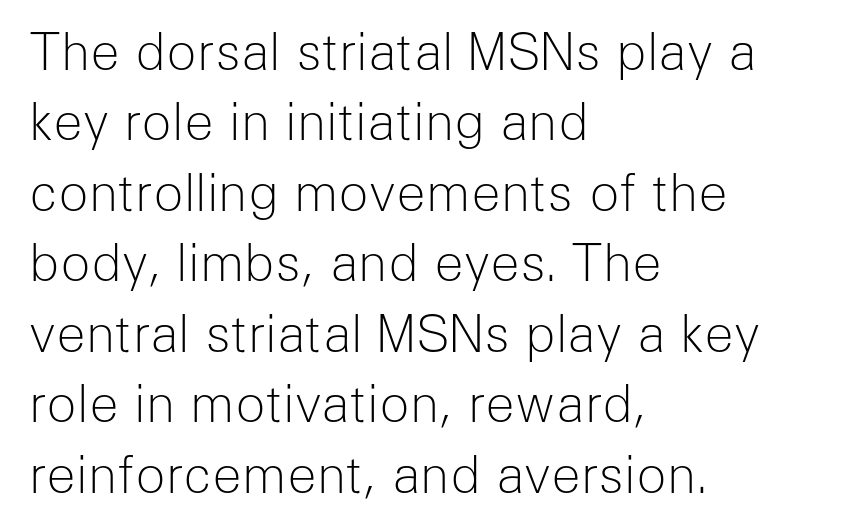
If you measured baseline to baseline, you'd find a middling distance. This sample uses plain, unmodified letter spacing. Is the block centered? No — it sits flush against the left margin. The font family rendered here belongs to the sans-serif group.
